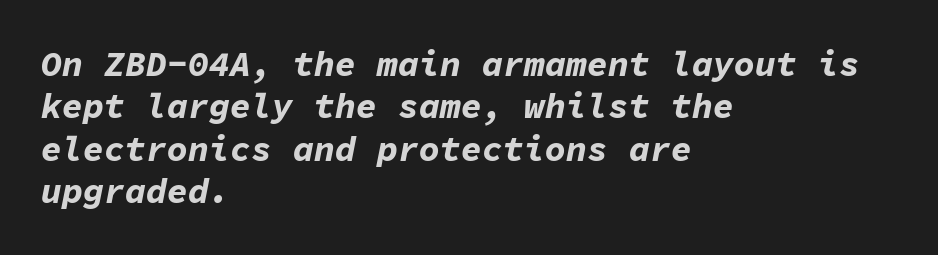
{"italic": "yes", "lean": "right", "slant_degrees": 11, "bold": "yes", "weight": "bold", "width": "normal", "stroke_contrast": "low", "x_height": "medium", "monospaced": "yes", "underline": "no", "align": "left", "line_spacing_ratio": 1.21, "letter_spacing": "normal", "letter_spacing_em": 0.0, "glyph_px": 35}
